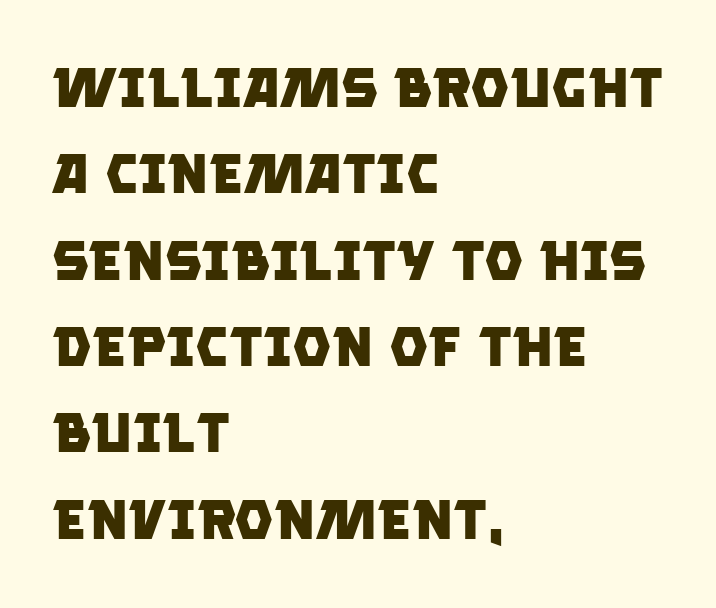
Line starts are locked; line ends wander. Proportional: the letters do not fall into vertical columns. Regular leading. Look at the stroke-to-counter ratio: heavy, a bold. A typesetter would label this face a sans.
